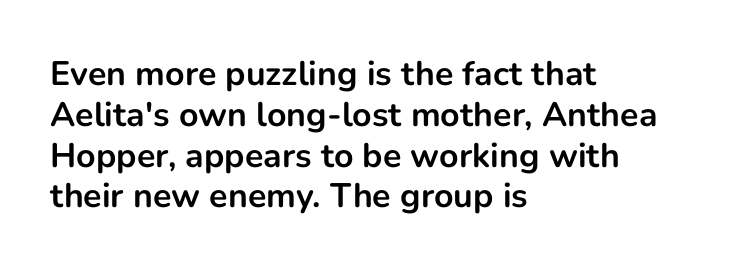
The image shows 34 px bold sans-serif type, upright; set left-aligned, line spacing 1.2x, normal letter spacing, not underlined; low stroke contrast and a medium x-height.
